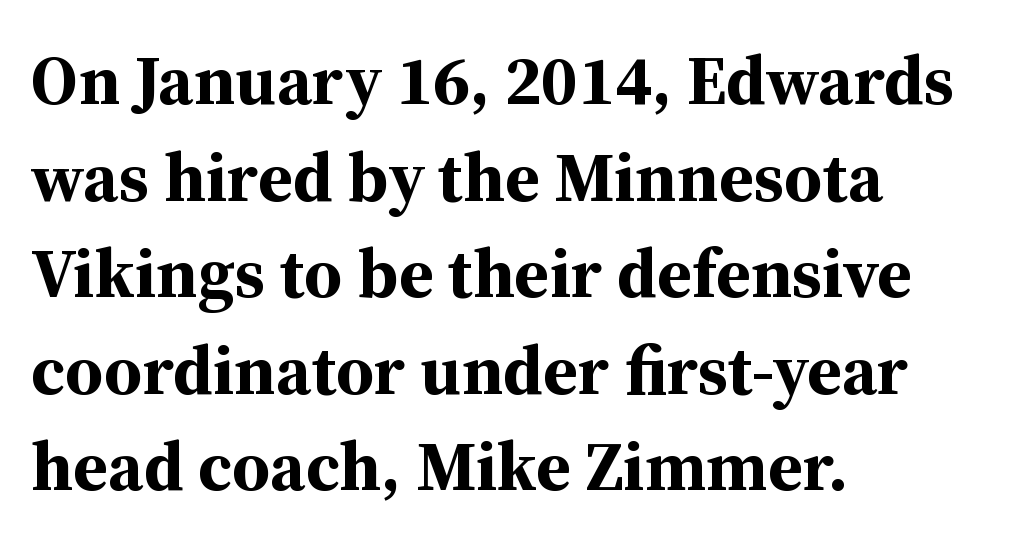
{"serif": "yes", "italic": "no", "bold": "yes", "weight": "bold", "width": "normal", "stroke_contrast": "medium", "x_height": "medium", "monospaced": "no", "underline": "no", "align": "left", "line_spacing": "normal", "line_spacing_ratio": 1.38, "letter_spacing": "normal", "letter_spacing_em": 0.0, "glyph_px": 70}
